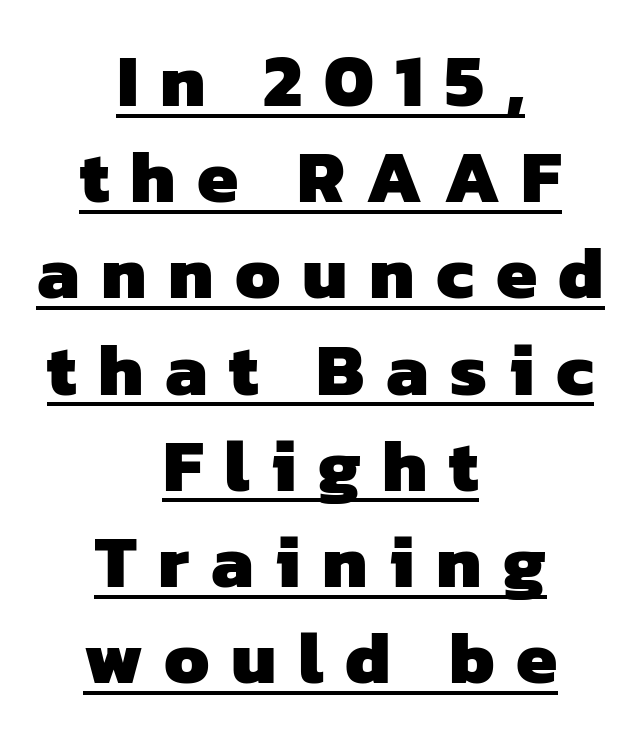
Every row of glyphs is offset so its center matches the block's center. Examine the stroke ends and you'll find no serifs. Is this a fixed-width face? No — the glyphs have proportional, varying widths. A dark, heavy texture on the line: the type is bold. Vertically, the passage feels balanced, rows spaced as you'd expect. In terms of letterspacing, this is a distinctly airy, spread setting.
